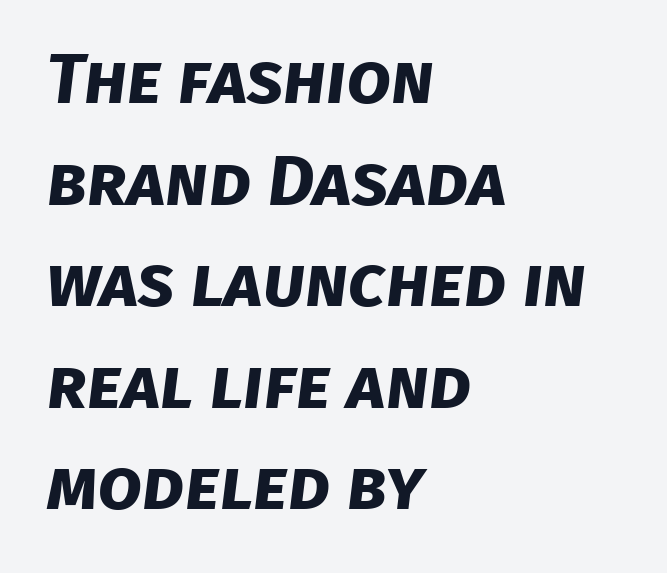
The image shows 71 px bold sans-serif type; set left-aligned, normal line spacing (1.43x), normal letter spacing, not underlined; low stroke contrast and a large x-height.
